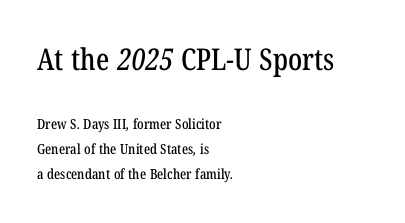
The image shows 30 px condensed serif type; set left-aligned, line spacing 1.77x, normal letter spacing, not underlined; the first (top) block is 2.14x larger; low stroke contrast and a medium x-height.
